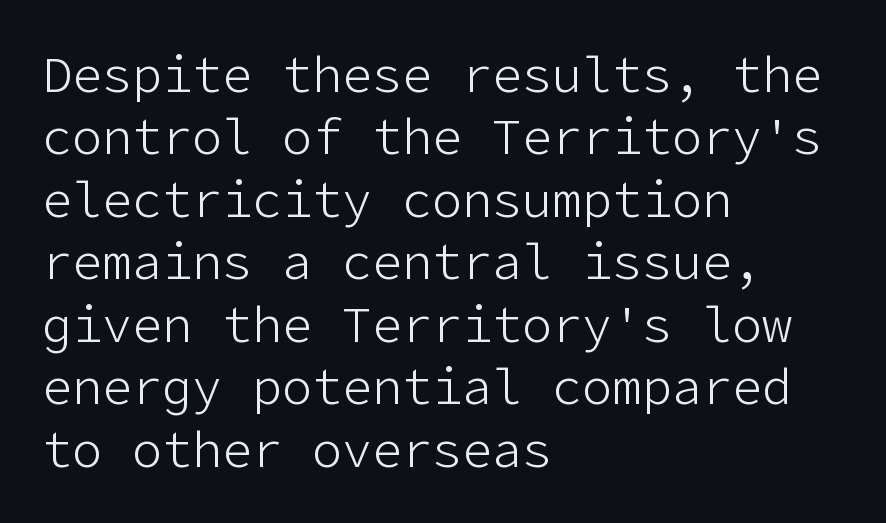
{"serif": "no", "italic": "no", "bold": "no", "weight": "light", "width": "normal", "stroke_contrast": "low", "x_height": "medium", "underline": "no", "align": "left", "line_spacing": "normal", "line_spacing_ratio": 1.25, "letter_spacing": "normal", "letter_spacing_em": 0.0, "glyph_px": 50}
